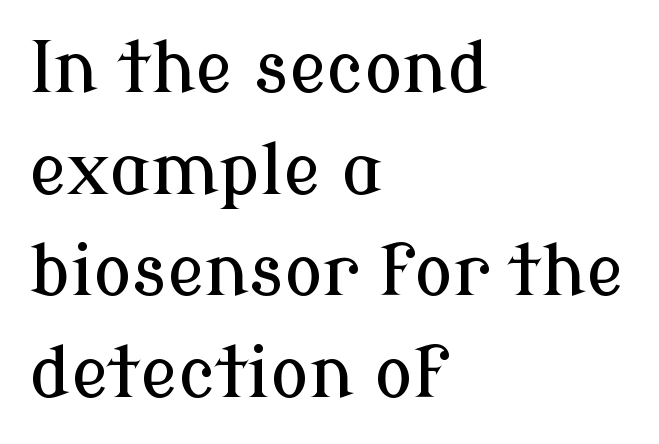
The space between consecutive lines is moderate. The lettering stays uniformly vertical, giving the passage a roman look. No extra tracking has been applied to these lines. These lines are rendered in a variable-pitch font. The words here are not underlined. Examine the stroke ends and you'll spot serifs.
